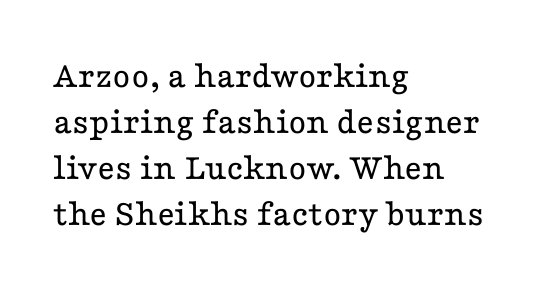
The image shows 38 px regular-weight, wide serif type, upright; set left-aligned, line spacing 1.21x, normal letter spacing, not underlined; low stroke contrast and a medium x-height.
